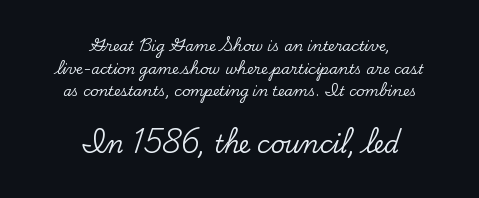
Q: Is the text italic (slanted)? A: Yes.
Q: Is the text underlined? A: No.
Q: How is the paragraph aligned? A: Centered.
Q: Is the spacing between letters normal or unusually wide? A: Normal.
Q: Is the spacing between lines tight, normal or loose? A: Normal.
Q: Which block of text is set in a larger size, the first (top) or the second (bottom)? A: The second (bottom) one.
